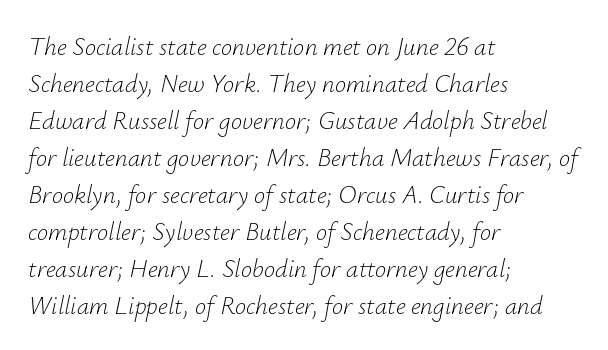
No letter is thick-stroked: the sample isn't bold. Typeset ragged right — the left edge is the straight one. Decoration check: the copy has no underline. Emphasis-style slanted type is in use. The tracking reads as untouched default to a designer's eye. A typesetter would call this leading conventional body-copy spacing.
